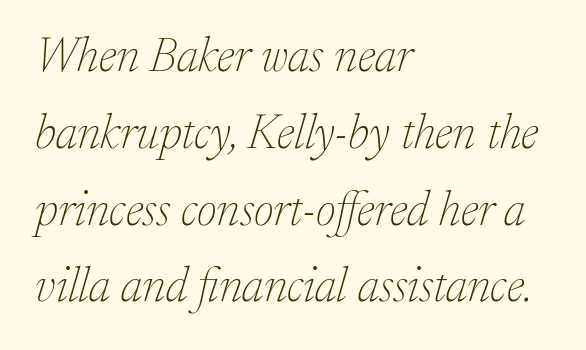
The weight would be labelled regular, book, light, or lighter still. Compared with typical body copy, the letter spacing here is the same. Unlike a clean sans, this face finishes its strokes with serifs. Bare-footed words on every line. Alignment: flush left.
